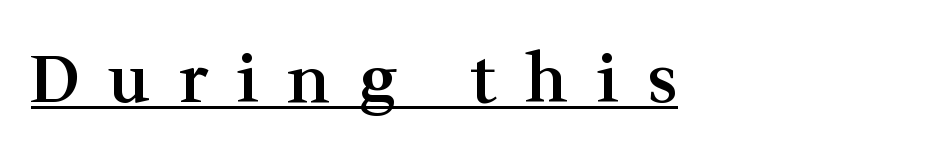
The image shows 66 px semibold serif type, upright; set left-aligned, unusually wide letter spacing (+0.45 em), underlined; medium stroke contrast and a medium x-height.
